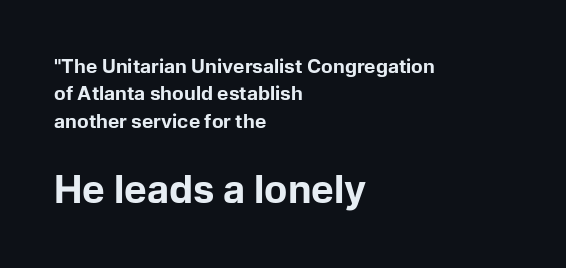
{"serif": "no", "italic": "no", "bold": "yes", "weight": "bold", "width": "normal", "stroke_contrast": "low", "x_height": "medium", "monospaced": "no", "underline": "no", "align": "left", "line_spacing": "normal", "line_spacing_ratio": 1.44, "letter_spacing": "normal", "letter_spacing_em": 0.0, "larger_block": "second", "size_ratio": 2.0, "glyph_px": 38}
